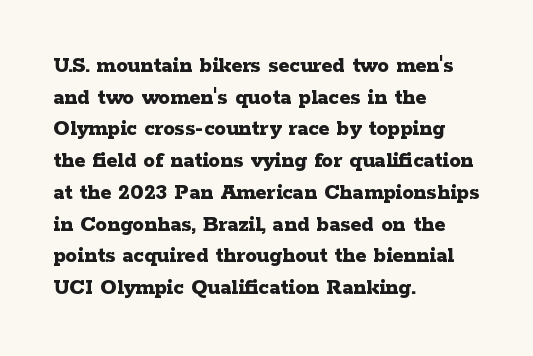
The lines are quadded left. Regular leading. Nothing unusual about the tracking: characters are spaced as the font intends. The font is running at its bold setting. Tall strokes in this sample are plumb rather than angled.
